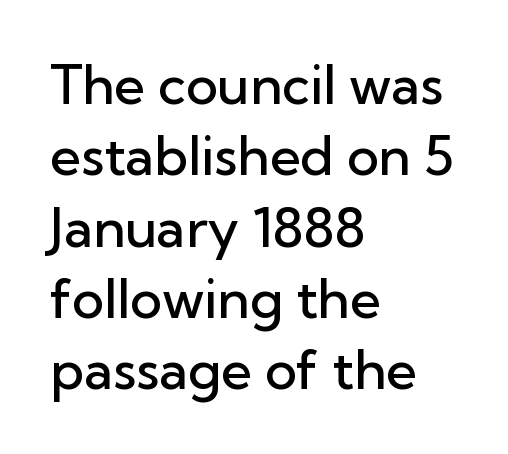
Here the glyphs are tracked normally, forming tight word shapes. This sample has the flowing, uneven cadence of proportional lettering. The face used here is a semibold: visibly heavier than regular, lighter than bold. A normal amount of white space separates one row of letters from the next.
